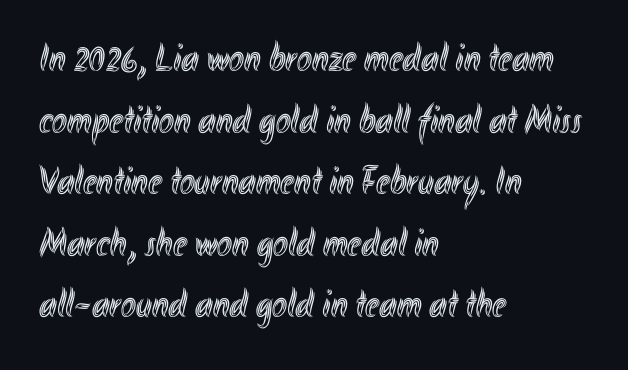
Q: Is the text italic (slanted)? A: Yes.
Q: Is the text underlined? A: No.
Q: How is the paragraph aligned? A: Left-aligned.
Q: Is the spacing between letters normal or unusually wide? A: Normal.
Q: Is the spacing between lines tight, normal or loose? A: Normal.
Q: Width (condensed, normal, or wide)? A: Condensed.
Q: x-height? A: Small.
Q: Monospaced? A: No.
